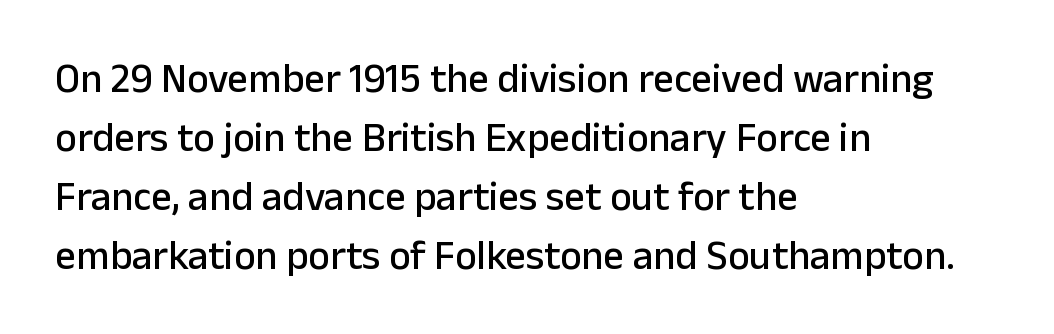
{"serif": "no", "italic": "no", "width": "normal", "stroke_contrast": "low", "x_height": "medium", "monospaced": "no", "underline": "no", "align": "left", "line_spacing": "normal", "line_spacing_ratio": 1.44, "letter_spacing": "normal", "letter_spacing_em": 0.0, "glyph_px": 41}
